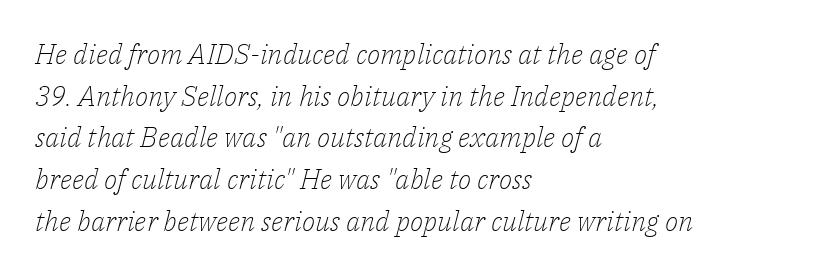
Q: Is the text bold? A: No.
Q: Is the text italic (slanted)? A: Yes, it leans right by about 14 degrees.
Q: Is the typeface a serif or a sans-serif typeface? A: Serif.
Q: Is the text underlined? A: No.
Q: How is the paragraph aligned? A: Left-aligned.
Q: Is the spacing between letters normal or unusually wide? A: Normal.
Q: Is the spacing between lines tight, normal or loose? A: Normal.
Q: Width (condensed, normal, or wide)? A: Normal.
Q: Stroke contrast? A: Low.
Q: x-height? A: Medium.
Q: Monospaced? A: No.
